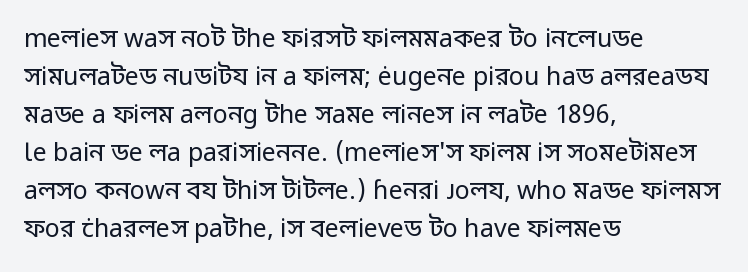
The font's upright variant was chosen for this text. The specimen omits any rule beneath the text block's lines. All the whitespace from short lines collects on the right. Tracking here is standard; glyphs follow each other at the usual distance.
